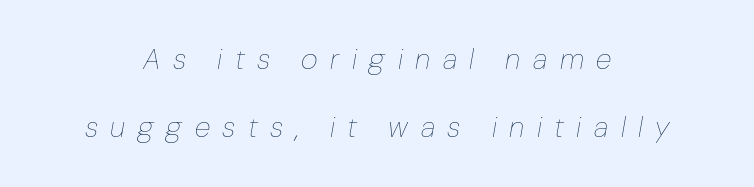
The image shows 29 px thin type, italic (leaning right); set centered, loose line spacing (2.36x), unusually wide letter spacing (+0.43 em), not underlined; low stroke contrast and a medium x-height.
